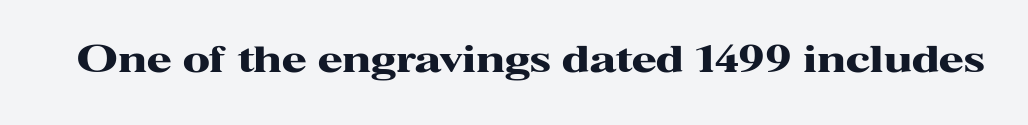
The image shows 36 px heavy, wide serif type, upright; set normal letter spacing, not underlined; high stroke contrast and a medium x-height.
